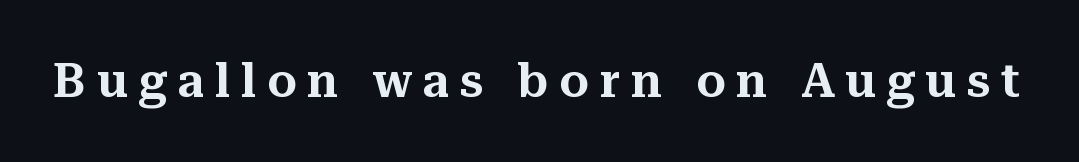
Q: Is the text italic (slanted)? A: No, it is upright.
Q: Is the typeface a serif or a sans-serif typeface? A: Serif.
Q: Is the text underlined? A: No.
Q: Is the spacing between letters normal or unusually wide? A: Unusually wide.
Q: Width (condensed, normal, or wide)? A: Normal.
Q: Stroke contrast? A: Medium.
Q: x-height? A: Medium.
Q: Monospaced? A: No.
